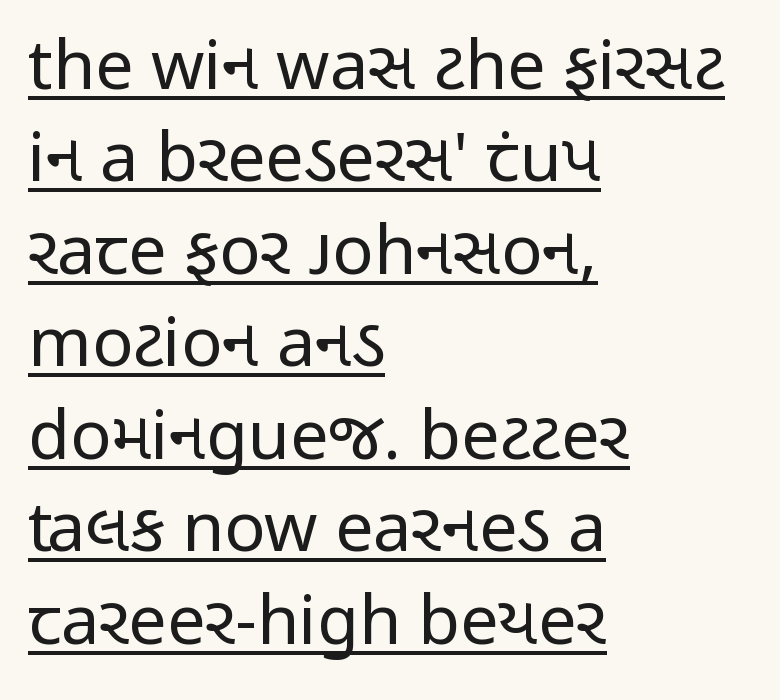
Q: Is the text bold? A: No.
Q: Is the text italic (slanted)? A: No, it is upright.
Q: Is the typeface a serif or a sans-serif typeface? A: Sans-serif.
Q: Is the text underlined? A: Yes.
Q: How is the paragraph aligned? A: Left-aligned.
Q: Is the spacing between letters normal or unusually wide? A: Normal.
Q: Is the spacing between lines tight, normal or loose? A: Normal.
Q: Width (condensed, normal, or wide)? A: Condensed.
Q: Stroke contrast? A: Low.
Q: x-height? A: Medium.
Q: Monospaced? A: No.
